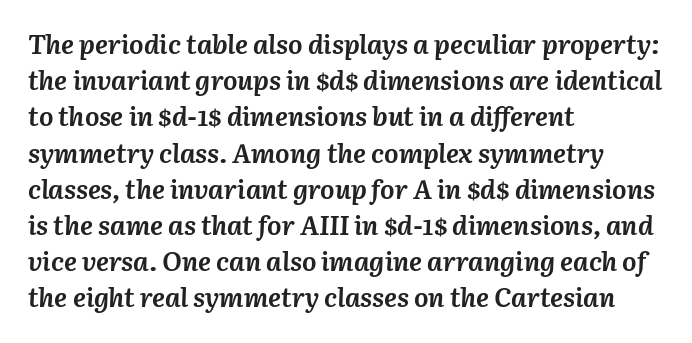
The typesetting leans heavy: a genuine bold. The paragraph has a hard left edge and a soft right edge. These lines keep a tight, regular rhythm from letter to letter. In terms of leading, this rendering sits right in the middle. The specimen reads as italic at a glance.
